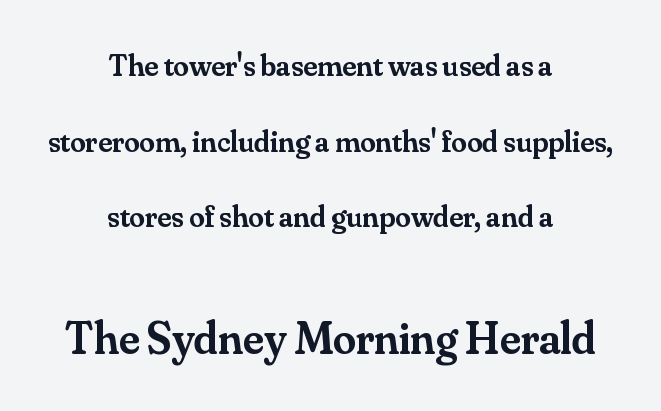
The image shows 46 px semibold serif type, upright; set centered, loose line spacing (2.44x), normal letter spacing, not underlined; the second (bottom) block is 1.48x larger; medium stroke contrast and a small x-height.
